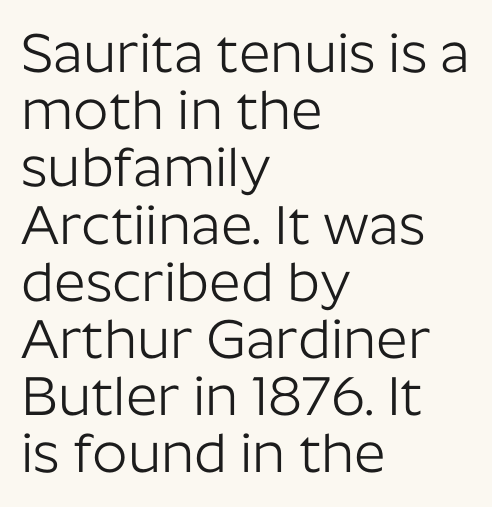
The image shows 55 px light sans-serif type, upright; set left-aligned, tight line spacing (1.04x), normal letter spacing, not underlined; low stroke contrast and a medium x-height.
